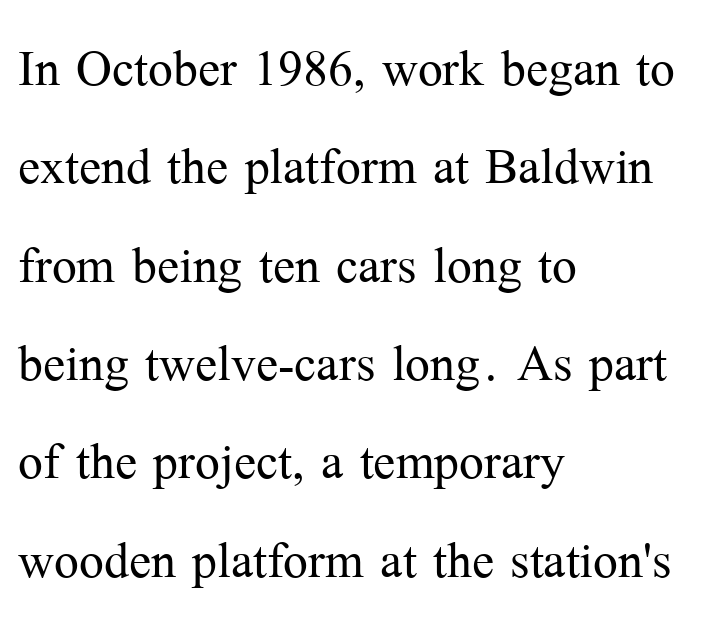
Q: Is the text bold? A: No.
Q: Is the text italic (slanted)? A: No, it is upright.
Q: Is the typeface a serif or a sans-serif typeface? A: Serif.
Q: Is the text underlined? A: No.
Q: How is the paragraph aligned? A: Left-aligned.
Q: Is the spacing between letters normal or unusually wide? A: Normal.
Q: Is the spacing between lines tight, normal or loose? A: Normal.
Q: Width (condensed, normal, or wide)? A: Normal.
Q: Stroke contrast? A: Medium.
Q: x-height? A: Medium.
Q: Monospaced? A: No.
